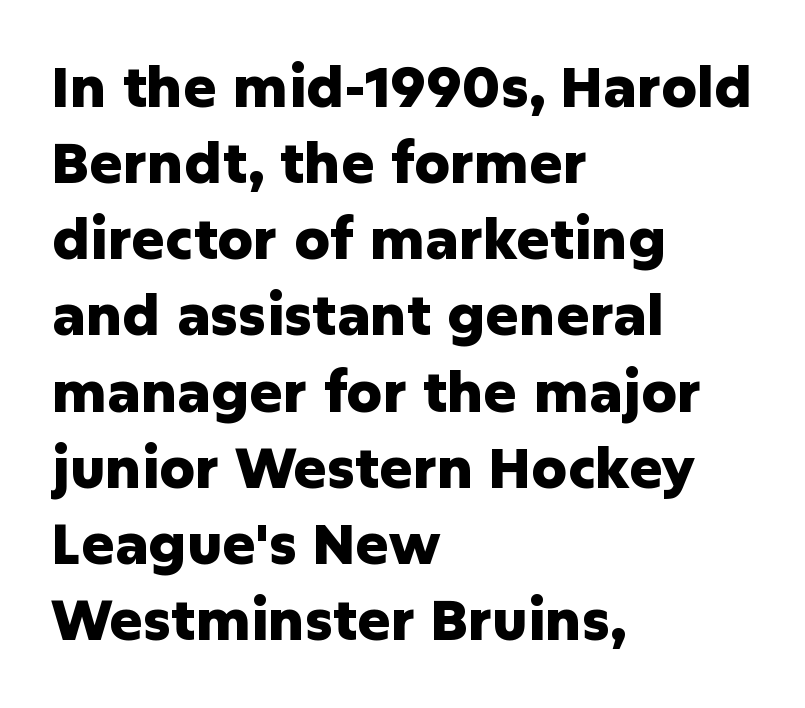
Q: Is the text bold? A: Yes.
Q: Is the text italic (slanted)? A: No, it is upright.
Q: Is the typeface a serif or a sans-serif typeface? A: Sans-serif.
Q: Is the text underlined? A: No.
Q: How is the paragraph aligned? A: Left-aligned.
Q: Is the spacing between letters normal or unusually wide? A: Normal.
Q: Is the spacing between lines tight, normal or loose? A: Normal.
Q: Width (condensed, normal, or wide)? A: Normal.
Q: Stroke contrast? A: Low.
Q: x-height? A: Medium.
Q: Monospaced? A: No.
